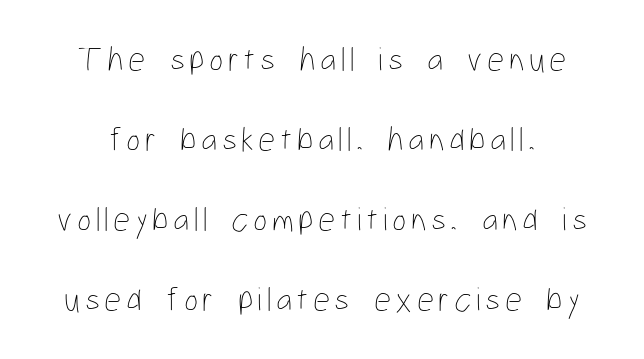
The image shows 34 px thin, condensed type, upright; set loose line spacing (2.35x), not underlined; low stroke contrast and a medium x-height.
